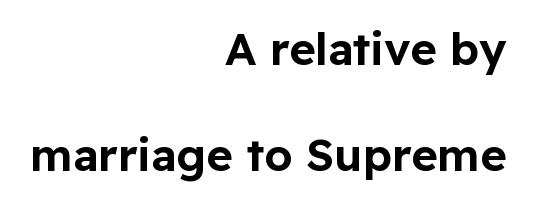
Q: Is the text italic (slanted)? A: No, it is upright.
Q: Is the typeface a serif or a sans-serif typeface? A: Sans-serif.
Q: Is the text underlined? A: No.
Q: How is the paragraph aligned? A: Right-aligned.
Q: Is the spacing between letters normal or unusually wide? A: Normal.
Q: Is the spacing between lines tight, normal or loose? A: Loose.
Q: Width (condensed, normal, or wide)? A: Normal.
Q: Stroke contrast? A: Low.
Q: x-height? A: Medium.
Q: Monospaced? A: No.
